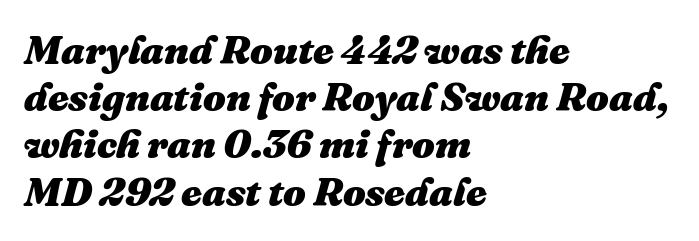
Weight check: bold — yes, fully. Letters rest on an invisible, unmarked baseline. The whole block is typeset with a tilt. Do the characters align in a grid? No, the font is proportional. The typesetter chose a ragged-right arrangement here. Here the glyphs are tracked normally, forming tight word shapes.
